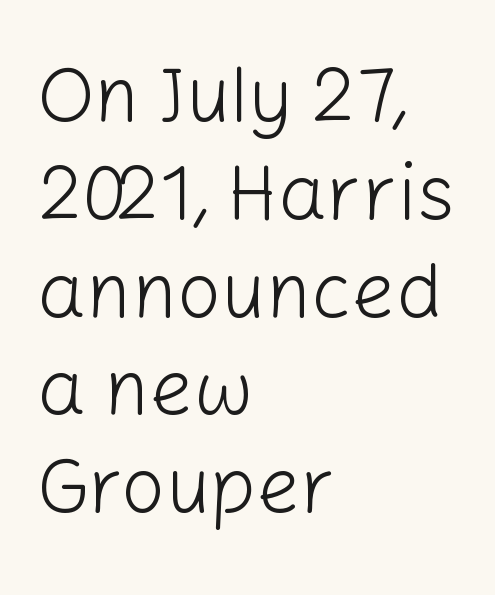
The image shows 77 px light sans-serif type, upright; set left-aligned, normal line spacing (1.27x), normal letter spacing, not underlined; low stroke contrast and a medium x-height.
